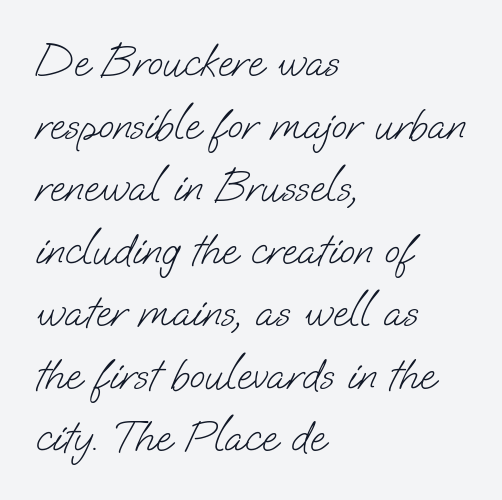
The image shows 45 px light sans-serif type; set left-aligned, normal line spacing (1.39x), normal letter spacing, not underlined; low stroke contrast and a small x-height.
